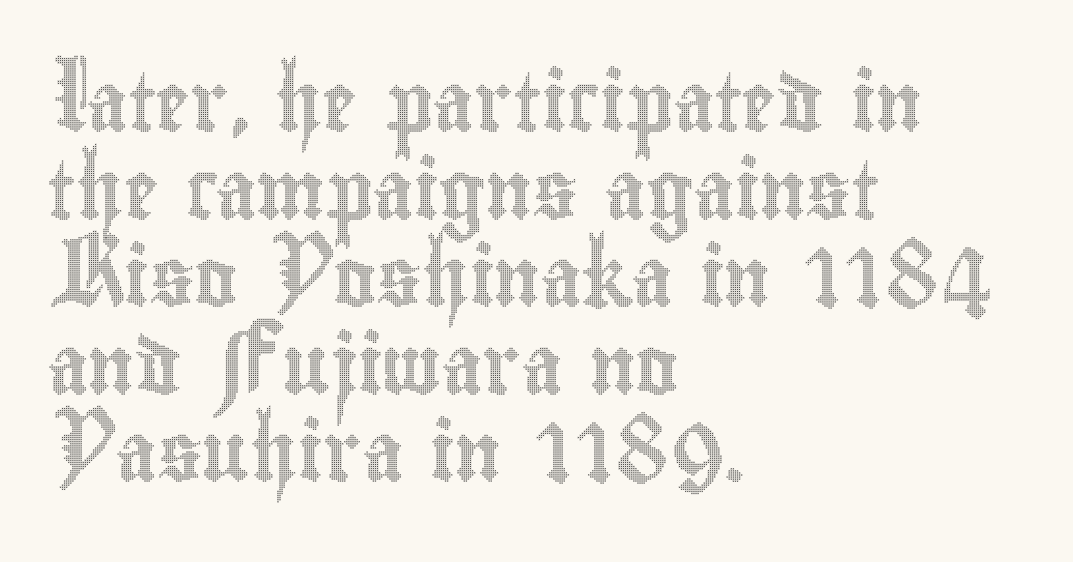
Q: Is the text italic (slanted)? A: No, it is upright.
Q: Is the text underlined? A: No.
Q: How is the paragraph aligned? A: Left-aligned.
Q: Is the spacing between letters normal or unusually wide? A: Normal.
Q: Is the spacing between lines tight, normal or loose? A: Normal.
Q: Width (condensed, normal, or wide)? A: Condensed.
Q: x-height? A: Small.
Q: Monospaced? A: No.
